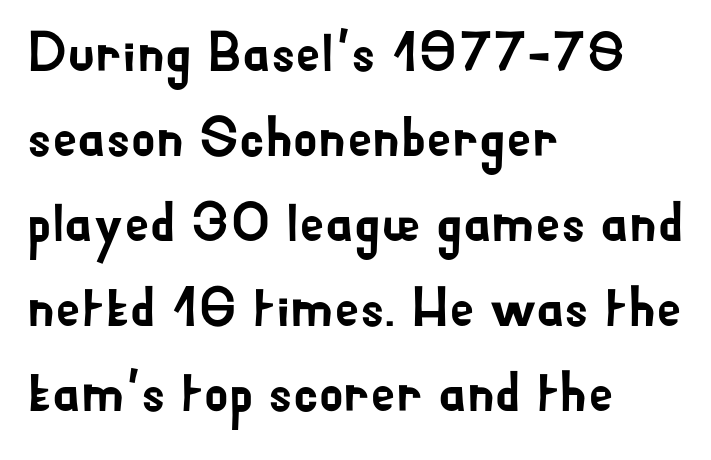
The image shows 56 px sans-serif type, upright; set left-aligned, normal line spacing (1.52x), normal letter spacing, not underlined; low stroke contrast and a small x-height.
